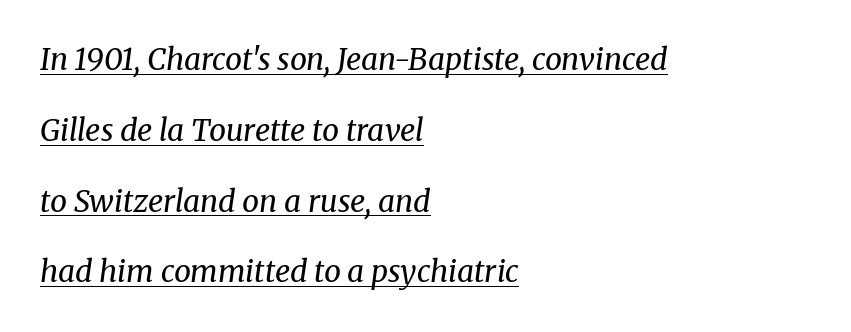
{"serif": "yes", "italic": "yes", "lean": "right", "slant_degrees": 8, "bold": "no", "weight": "regular", "width": "normal", "stroke_contrast": "medium", "x_height": "medium", "monospaced": "no", "underline": "yes", "align": "left", "line_spacing": "loose", "line_spacing_ratio": 2.36, "letter_spacing": "normal", "letter_spacing_em": 0.0, "glyph_px": 30}
